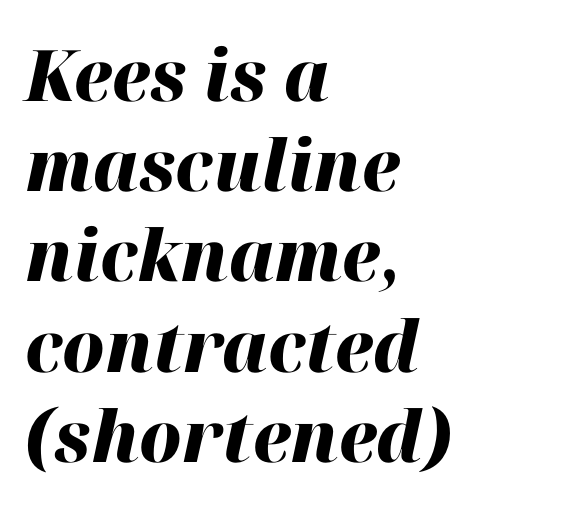
The image shows 71 px heavy type, italic (leaning right); set left-aligned, normal line spacing (1.27x), normal letter spacing, not underlined; high stroke contrast and a medium x-height.
